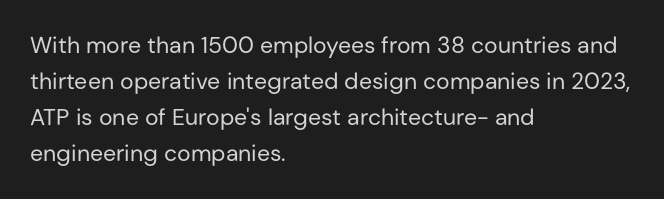
The foot of each line stays bare and open. It's the straight-up-and-down kind of type. The gaps between neighbouring characters are ordinary and unremarkable. A normal amount of white space separates one row of letters from the next. Typeset ragged right — the left edge is the straight one. Is the stroke heavy? The answer is a plain regular-or-lighter.
